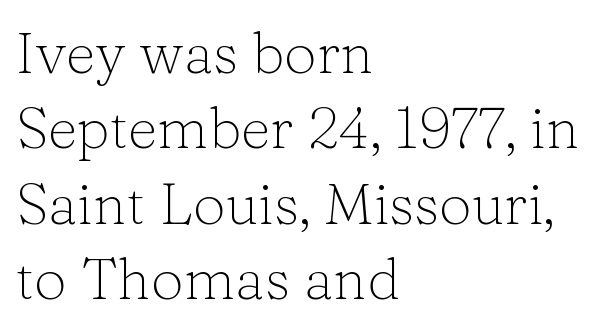
{"serif": "yes", "italic": "no", "bold": "no", "weight": "light", "width": "normal", "stroke_contrast": "low", "x_height": "medium", "monospaced": "no", "underline": "no", "align": "left", "line_spacing": "normal", "line_spacing_ratio": 1.3, "letter_spacing": "normal", "letter_spacing_em": 0.0, "glyph_px": 58}
